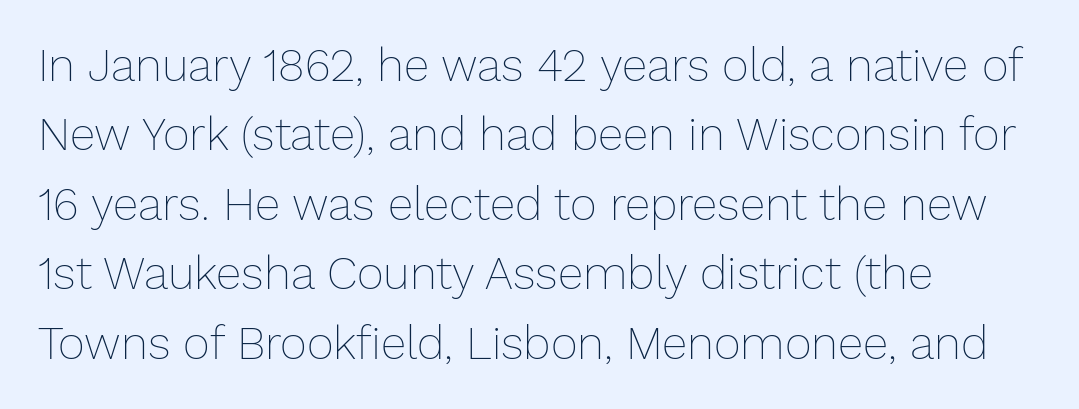
Q: Is the text bold? A: No.
Q: Is the text italic (slanted)? A: No, it is upright.
Q: Is the text underlined? A: No.
Q: How is the paragraph aligned? A: Left-aligned.
Q: Is the spacing between letters normal or unusually wide? A: Normal.
Q: Is the spacing between lines tight, normal or loose? A: Normal.
Q: Width (condensed, normal, or wide)? A: Normal.
Q: Stroke contrast? A: Low.
Q: x-height? A: Medium.
Q: Monospaced? A: No.
